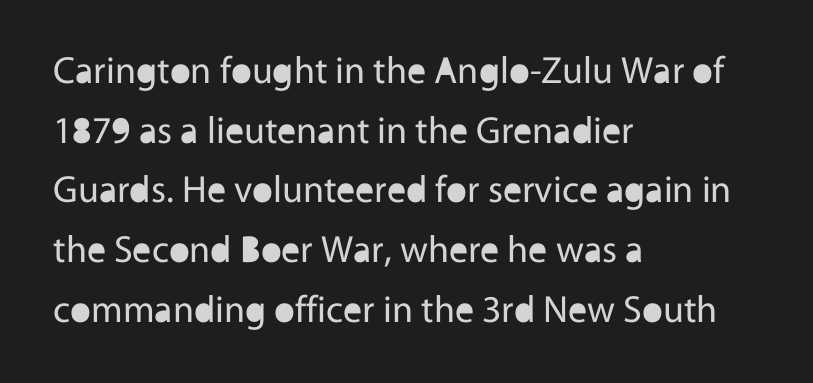
Q: Is the text bold? A: No.
Q: Is the text italic (slanted)? A: No, it is upright.
Q: Is the typeface a serif or a sans-serif typeface? A: Sans-serif.
Q: Is the text underlined? A: No.
Q: How is the paragraph aligned? A: Left-aligned.
Q: Is the spacing between letters normal or unusually wide? A: Normal.
Q: Is the spacing between lines tight, normal or loose? A: Normal.
Q: Width (condensed, normal, or wide)? A: Normal.
Q: x-height? A: Medium.
Q: Monospaced? A: No.
